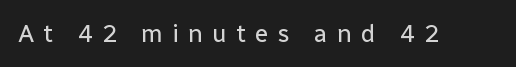
Q: Is the text bold? A: No.
Q: Is the text italic (slanted)? A: No, it is upright.
Q: Is the text underlined? A: No.
Q: Is the spacing between letters normal or unusually wide? A: Unusually wide.
